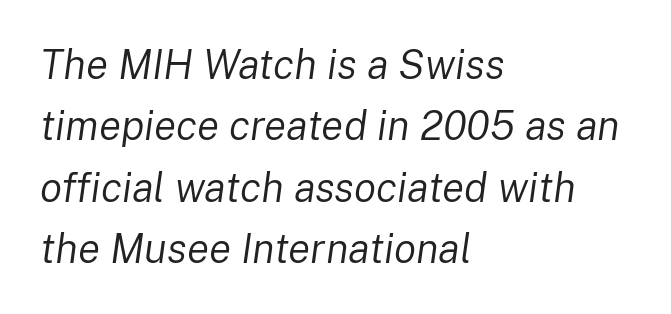
The image shows 41 px regular-weight type, italic (leaning right); set left-aligned, normal line spacing (1.5x), normal letter spacing, not underlined; low stroke contrast and a medium x-height.
